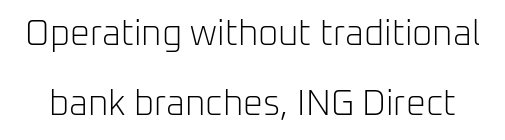
The image shows 35 px light sans-serif type, upright; set loose line spacing (2.0x), normal letter spacing, not underlined; low stroke contrast and a medium x-height.
